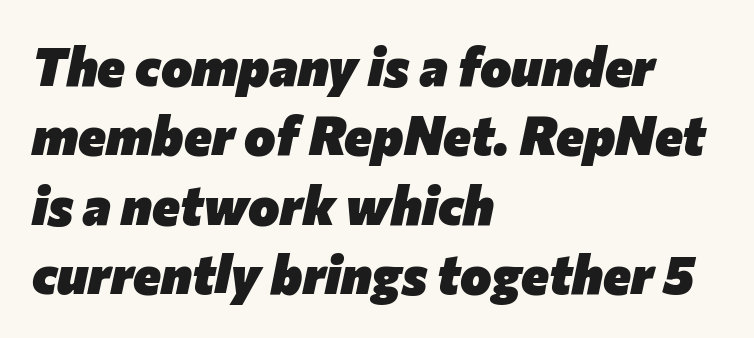
{"italic": "yes", "lean": "right", "slant_degrees": 12, "bold": "yes", "weight": "heavy", "width": "normal", "stroke_contrast": "low", "x_height": "medium", "monospaced": "no", "underline": "no", "align": "left", "line_spacing": "normal", "line_spacing_ratio": 1.31, "letter_spacing": "normal", "letter_spacing_em": 0.0, "glyph_px": 53}
